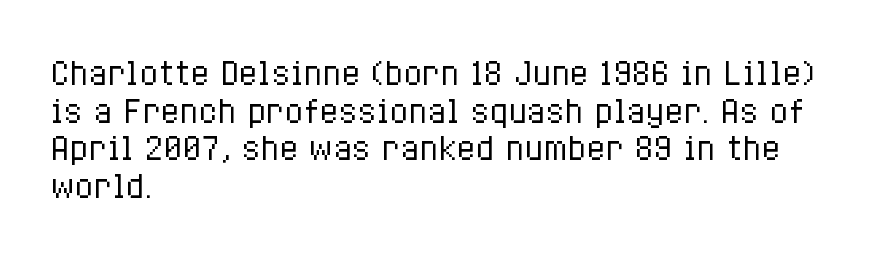
The image shows 31 px regular-weight, condensed type, upright; set left-aligned, line spacing 1.21x, normal letter spacing, not underlined; low stroke contrast and a medium x-height.
